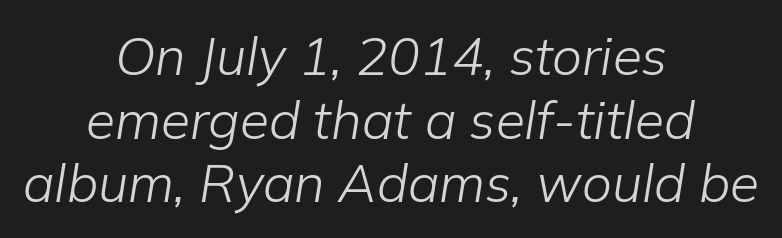
The image shows 53 px light type, italic (leaning right); set centered, line spacing 1.2x, normal letter spacing, not underlined; low stroke contrast and a medium x-height.
